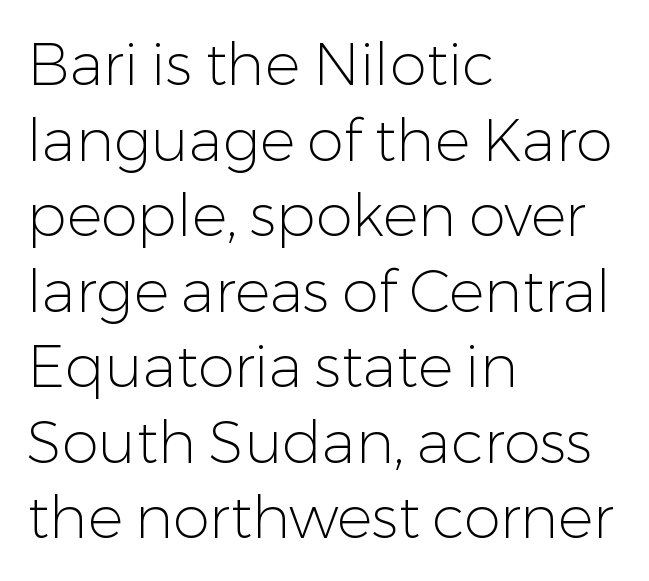
The image shows 59 px light sans-serif type, upright; set left-aligned, normal line spacing (1.28x), normal letter spacing, not underlined; low stroke contrast and a medium x-height.
